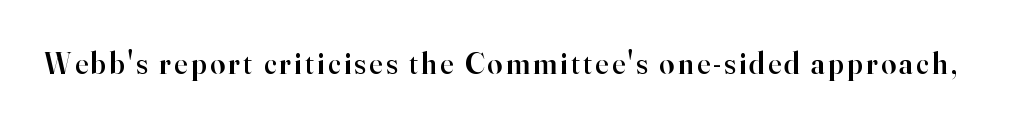
Q: Is the text bold? A: Semi-bold.
Q: Is the text italic (slanted)? A: No, it is upright.
Q: Is the typeface a serif or a sans-serif typeface? A: Serif.
Q: Is the text underlined? A: No.
Q: Width (condensed, normal, or wide)? A: Normal.
Q: Stroke contrast? A: High.
Q: x-height? A: Small.
Q: Monospaced? A: No.
